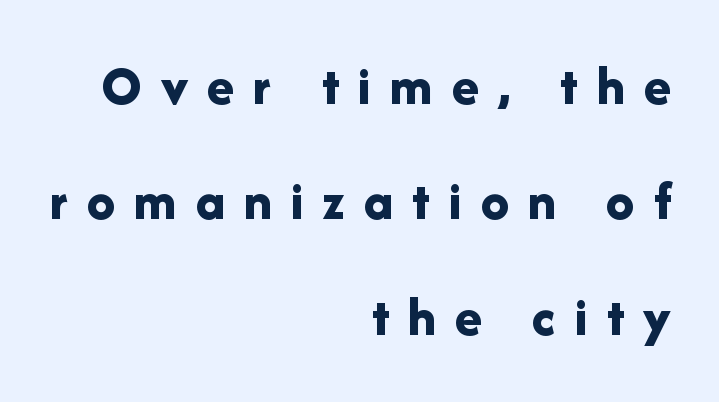
Q: Is the text bold? A: Yes.
Q: Is the text italic (slanted)? A: No, it is upright.
Q: Is the typeface a serif or a sans-serif typeface? A: Sans-serif.
Q: Is the text underlined? A: No.
Q: How is the paragraph aligned? A: Right-aligned.
Q: Is the spacing between letters normal or unusually wide? A: Unusually wide.
Q: Is the spacing between lines tight, normal or loose? A: Loose.
Q: Width (condensed, normal, or wide)? A: Normal.
Q: Stroke contrast? A: Low.
Q: x-height? A: Medium.
Q: Monospaced? A: No.
